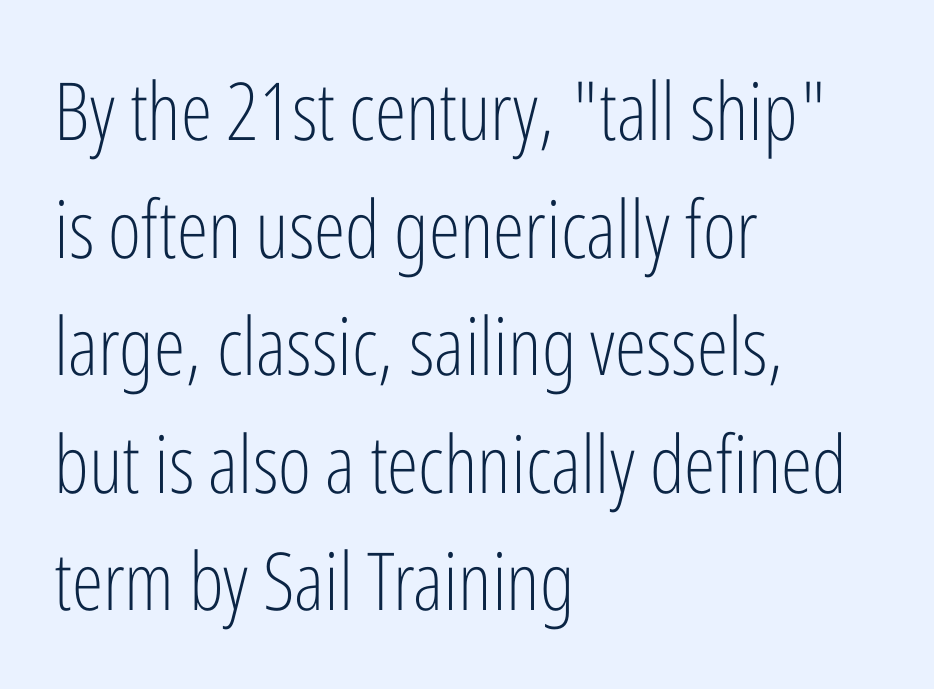
Look at the bottom of the vertical strokes: they stop flat, with no serifs. A normal amount of white space separates one row of letters from the next. This sample uses an upright cut, with every glyph sitting square on the baseline. Do the characters align in a grid? No, the font is proportional.
